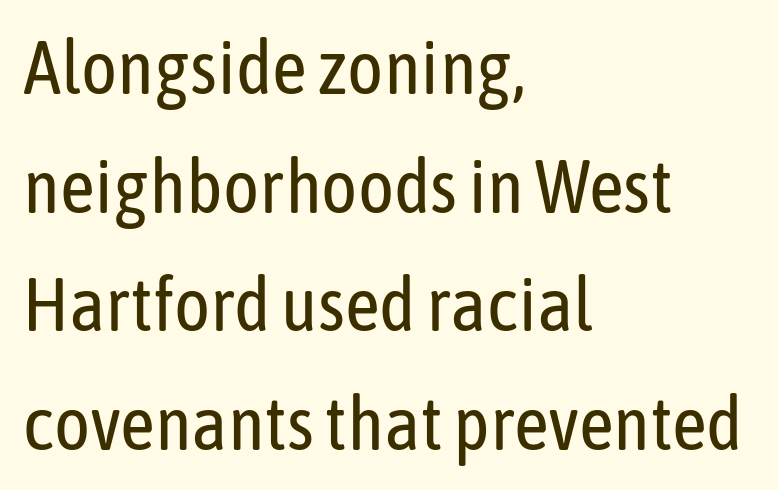
The image shows 76 px regular-weight, condensed sans-serif type, upright; set left-aligned, normal line spacing (1.56x), normal letter spacing, not underlined; low stroke contrast and a medium x-height.
